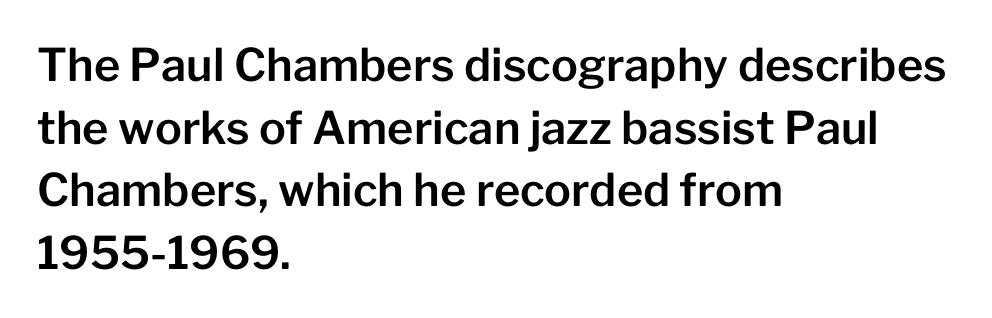
Q: Is the text italic (slanted)? A: No, it is upright.
Q: Is the typeface a serif or a sans-serif typeface? A: Sans-serif.
Q: Is the text underlined? A: No.
Q: How is the paragraph aligned? A: Left-aligned.
Q: Is the spacing between letters normal or unusually wide? A: Normal.
Q: Is the spacing between lines tight, normal or loose? A: Normal.
Q: Width (condensed, normal, or wide)? A: Normal.
Q: Stroke contrast? A: Low.
Q: x-height? A: Medium.
Q: Monospaced? A: No.
